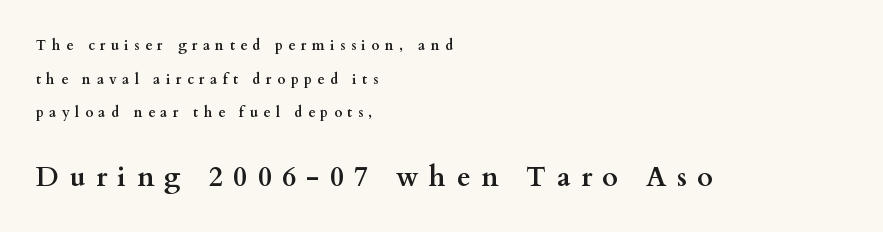
The image shows 27 px bold type, upright; set left-aligned, loose line spacing (2.41x), unusually wide letter spacing (+0.39 em), not underlined; the second (bottom) block is 1.93x larger.
